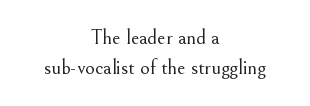
The image shows 21 px text type, upright; set centered, normal line spacing (1.43x), normal letter spacing, not underlined.
